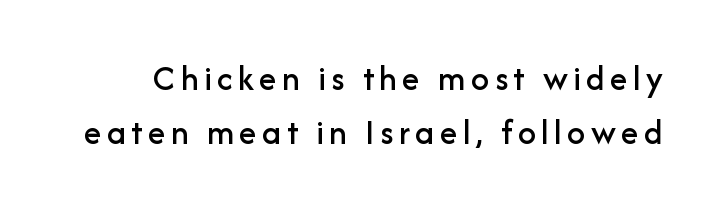
{"serif": "no", "italic": "no", "width": "normal", "stroke_contrast": "low", "x_height": "medium", "monospaced": "no", "underline": "no", "line_spacing": "normal", "line_spacing_ratio": 1.49, "glyph_px": 36}
